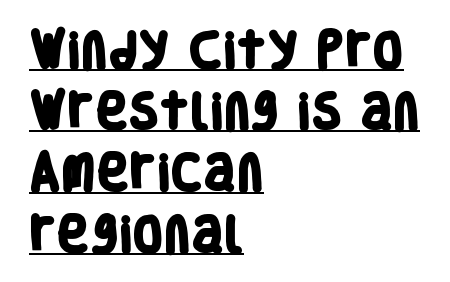
You can see a thin bar hugging the bottom of the glyphs. This rendering uses left alignment, leaving the right contour irregular. If you measured baseline to baseline, you'd find a middling distance. Short note: letters normally spaced.
